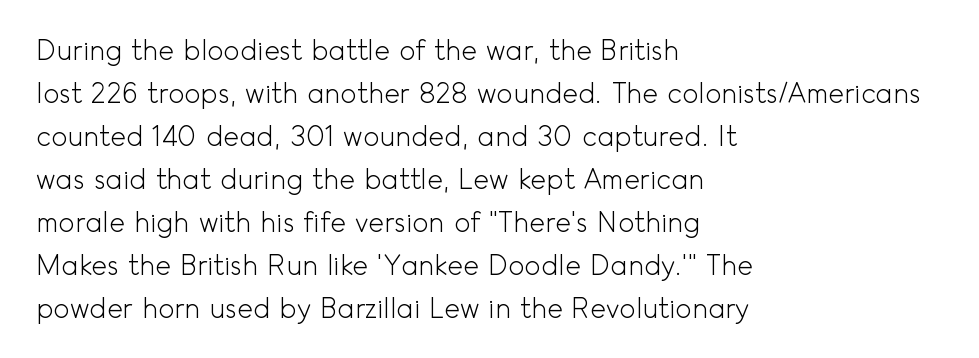
Q: Is the text bold? A: No.
Q: Is the text italic (slanted)? A: No, it is upright.
Q: Is the text underlined? A: No.
Q: How is the paragraph aligned? A: Left-aligned.
Q: Is the spacing between letters normal or unusually wide? A: Normal.
Q: Is the spacing between lines tight, normal or loose? A: Normal.
